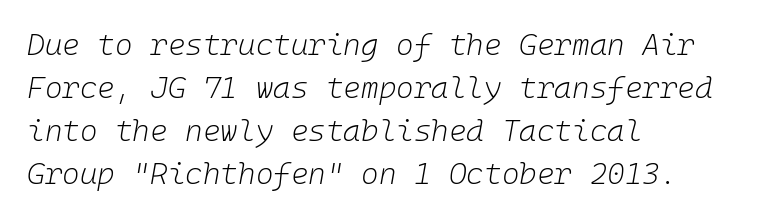
Q: Is the text bold? A: No.
Q: Is the text italic (slanted)? A: Yes, it leans right by about 10 degrees.
Q: Is the text underlined? A: No.
Q: How is the paragraph aligned? A: Left-aligned.
Q: Is the spacing between letters normal or unusually wide? A: Normal.
Q: Is the spacing between lines tight, normal or loose? A: Normal.
Q: Width (condensed, normal, or wide)? A: Normal.
Q: Stroke contrast? A: Low.
Q: x-height? A: Medium.
